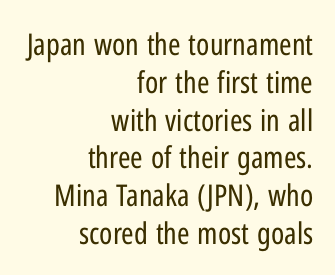
The image shows 30 px regular-weight, condensed sans-serif type, upright; set right-aligned, normal line spacing (1.26x), normal letter spacing, not underlined; low stroke contrast and a medium x-height.
